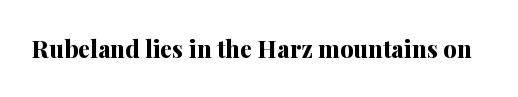
The image shows 24 px bold type, upright; set normal letter spacing, not underlined.
